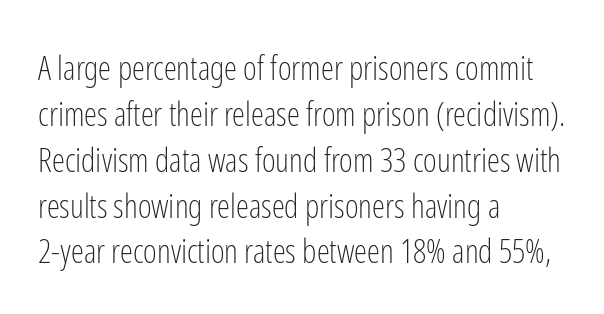
Q: Is the text bold? A: No.
Q: Is the text italic (slanted)? A: No, it is upright.
Q: Is the typeface a serif or a sans-serif typeface? A: Sans-serif.
Q: Is the text underlined? A: No.
Q: How is the paragraph aligned? A: Left-aligned.
Q: Is the spacing between letters normal or unusually wide? A: Normal.
Q: Is the spacing between lines tight, normal or loose? A: Normal.
Q: Width (condensed, normal, or wide)? A: Condensed.
Q: Stroke contrast? A: Low.
Q: x-height? A: Medium.
Q: Monospaced? A: No.
